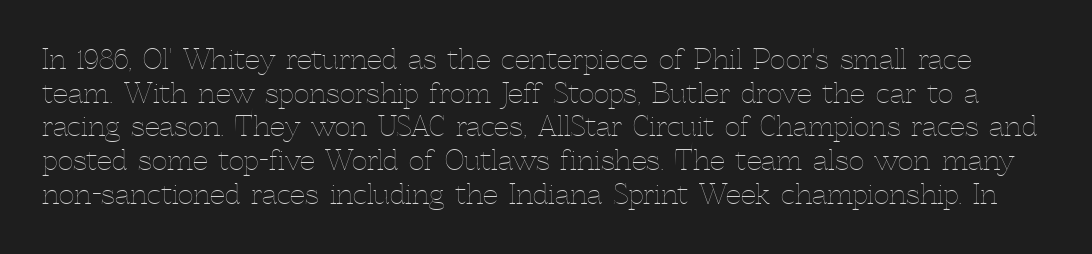
{"italic": "no", "bold": "no", "underline": "no", "line_spacing": "normal", "line_spacing_ratio": 1.25, "letter_spacing": "normal", "letter_spacing_em": 0.0, "glyph_px": 27}
